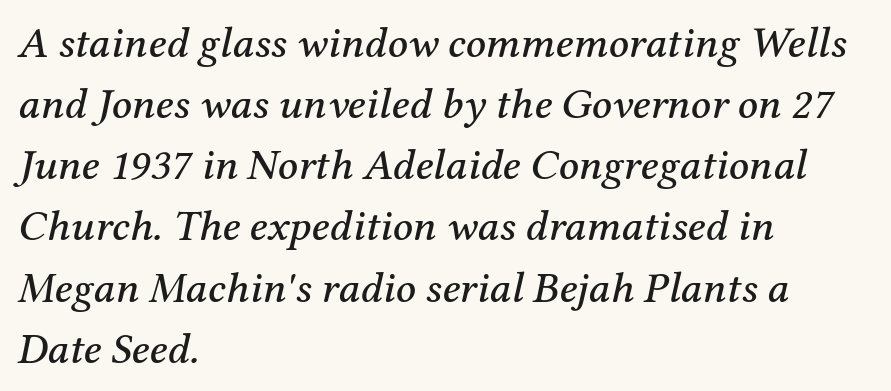
{"serif": "yes", "italic": "yes", "lean": "right", "slant_degrees": 12, "width": "normal", "stroke_contrast": "medium", "x_height": "medium", "monospaced": "no", "underline": "no", "align": "left", "line_spacing": "normal", "line_spacing_ratio": 1.39, "letter_spacing": "normal", "letter_spacing_em": 0.0, "glyph_px": 44}
